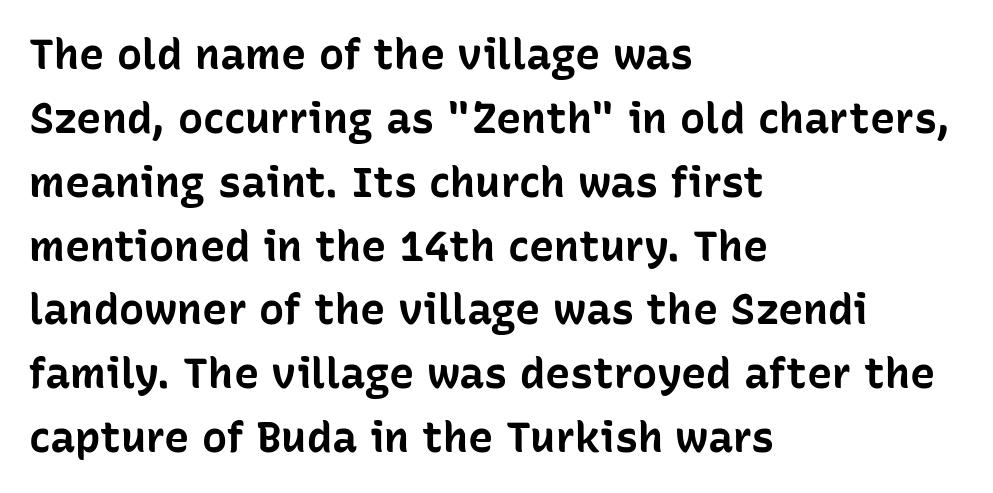
Q: Is the text bold? A: Yes.
Q: Is the text italic (slanted)? A: No, it is upright.
Q: Is the typeface a serif or a sans-serif typeface? A: Sans-serif.
Q: Is the text underlined? A: No.
Q: How is the paragraph aligned? A: Left-aligned.
Q: Is the spacing between letters normal or unusually wide? A: Normal.
Q: Is the spacing between lines tight, normal or loose? A: Normal.
Q: Width (condensed, normal, or wide)? A: Normal.
Q: Stroke contrast? A: Low.
Q: x-height? A: Medium.
Q: Monospaced? A: No.
